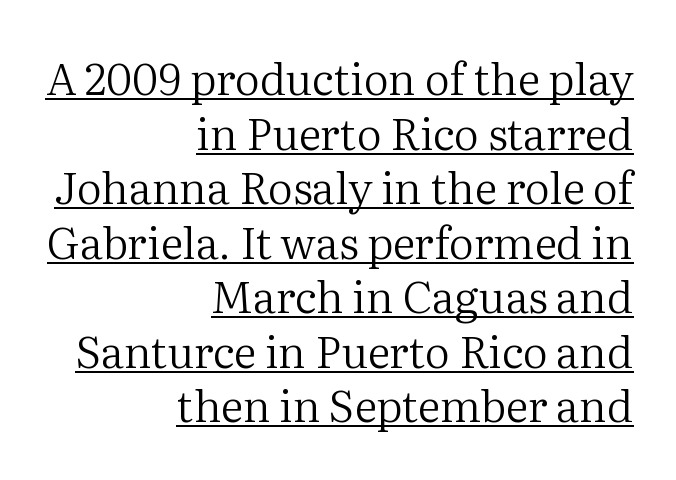
Q: Is the text bold? A: No.
Q: Is the text italic (slanted)? A: No, it is upright.
Q: Is the typeface a serif or a sans-serif typeface? A: Serif.
Q: Is the text underlined? A: Yes.
Q: How is the paragraph aligned? A: Right-aligned.
Q: Is the spacing between letters normal or unusually wide? A: Normal.
Q: Width (condensed, normal, or wide)? A: Normal.
Q: Stroke contrast? A: Medium.
Q: x-height? A: Medium.
Q: Monospaced? A: No.
